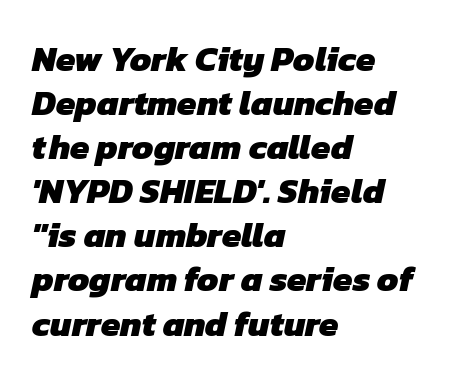
{"serif": "no", "bold": "yes", "weight": "heavy", "width": "normal", "stroke_contrast": "low", "x_height": "medium", "monospaced": "no", "underline": "no", "align": "left", "line_spacing": "normal", "line_spacing_ratio": 1.26, "letter_spacing": "normal", "letter_spacing_em": 0.0, "glyph_px": 35}
